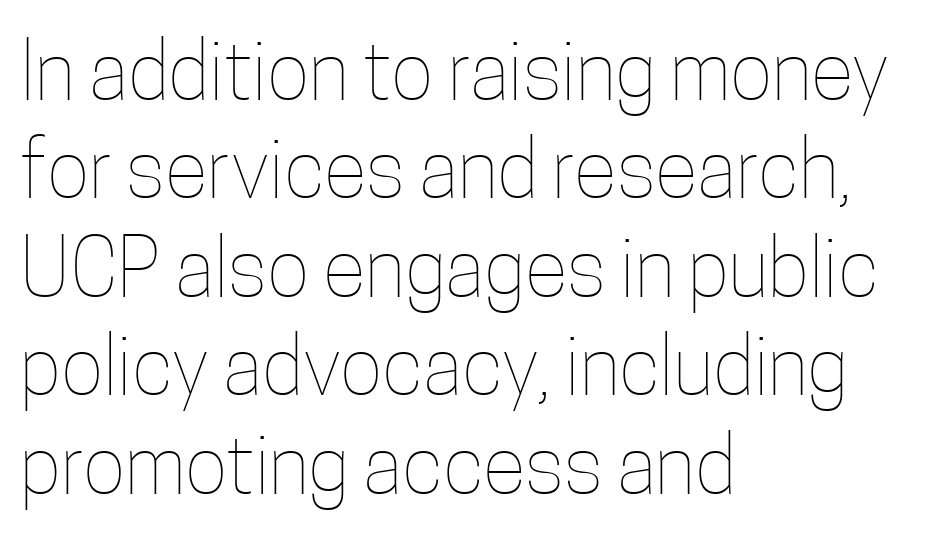
{"italic": "no", "bold": "no", "weight": "thin", "width": "condensed", "stroke_contrast": "low", "x_height": "medium", "monospaced": "no", "underline": "no", "align": "left", "line_spacing_ratio": 1.23, "letter_spacing": "normal", "letter_spacing_em": 0.0, "glyph_px": 80}
